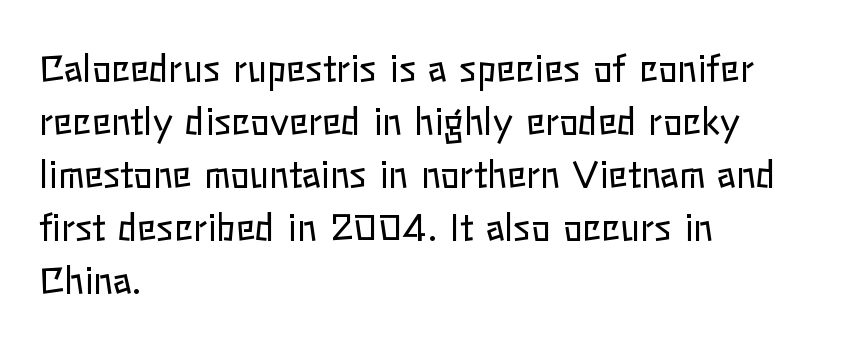
{"italic": "no", "bold": "no", "weight": "regular", "width": "normal", "stroke_contrast": "low", "x_height": "medium", "monospaced": "no", "underline": "no", "align": "left", "line_spacing": "normal", "line_spacing_ratio": 1.47, "letter_spacing": "normal", "letter_spacing_em": 0.0, "glyph_px": 36}
